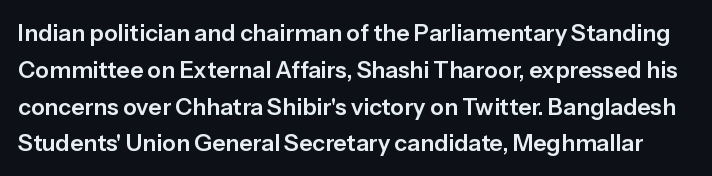
Look at the tracking — it's just the regular setting, nothing added. The space between consecutive lines is moderate. A bare baseline throughout the passage. The typography opts for an upright posture over an oblique one.
